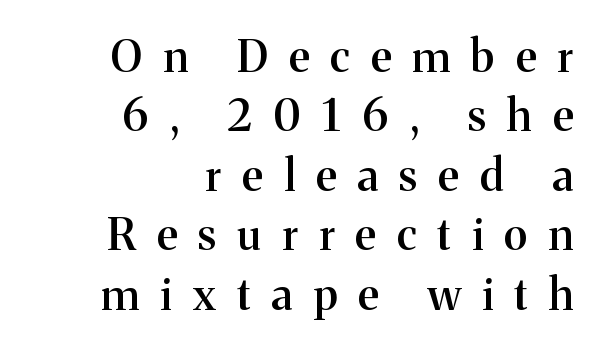
{"serif": "yes", "italic": "no", "bold": "semi", "weight": "semibold", "width": "normal", "stroke_contrast": "medium", "x_height": "medium", "monospaced": "no", "underline": "no", "align": "right", "line_spacing": "normal", "line_spacing_ratio": 1.35, "letter_spacing": "wide", "letter_spacing_em": 0.48, "glyph_px": 44}
